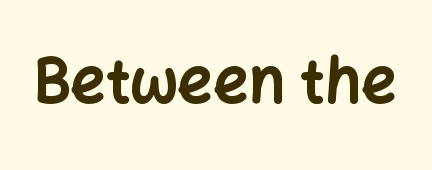
The image shows 62 px bold sans-serif type, upright; set normal letter spacing, not underlined; low stroke contrast and a medium x-height.
